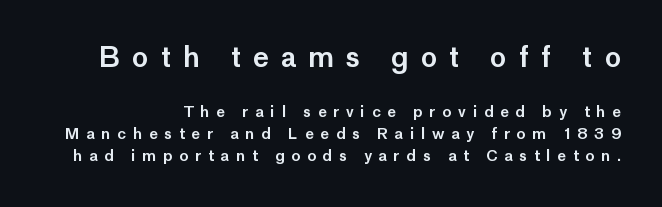
{"italic": "no", "underline": "no", "align": "right", "line_spacing": "normal", "line_spacing_ratio": 1.47, "letter_spacing": "wide", "letter_spacing_em": 0.45, "larger_block": "first", "size_ratio": 1.8, "glyph_px": 27}
